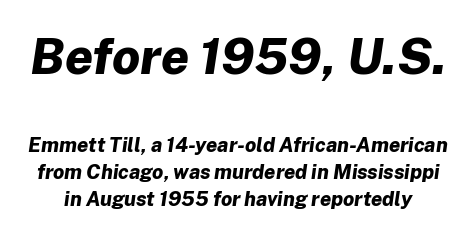
Q: Is the text bold? A: Yes.
Q: Is the text italic (slanted)? A: Yes, it leans right by about 8 degrees.
Q: Is the text underlined? A: No.
Q: Is the spacing between letters normal or unusually wide? A: Normal.
Q: Is the spacing between lines tight, normal or loose? A: Normal.
Q: Which block of text is set in a larger size, the first (top) or the second (bottom)? A: The first (top) one.
Q: Width (condensed, normal, or wide)? A: Normal.
Q: Stroke contrast? A: Low.
Q: x-height? A: Medium.
Q: Monospaced? A: No.
